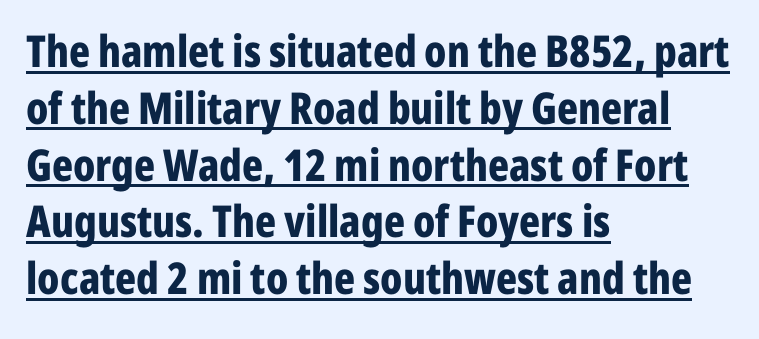
Q: Is the text bold? A: Yes.
Q: Is the text italic (slanted)? A: No, it is upright.
Q: Is the typeface a serif or a sans-serif typeface? A: Sans-serif.
Q: Is the text underlined? A: Yes.
Q: How is the paragraph aligned? A: Left-aligned.
Q: Is the spacing between letters normal or unusually wide? A: Normal.
Q: Is the spacing between lines tight, normal or loose? A: Normal.
Q: Width (condensed, normal, or wide)? A: Condensed.
Q: Stroke contrast? A: Low.
Q: x-height? A: Medium.
Q: Monospaced? A: No.
